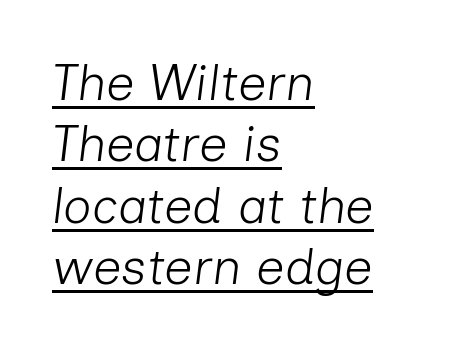
The image shows 50 px light type, italic (leaning right); set left-aligned, line spacing 1.23x, normal letter spacing, underlined; low stroke contrast and a medium x-height.
